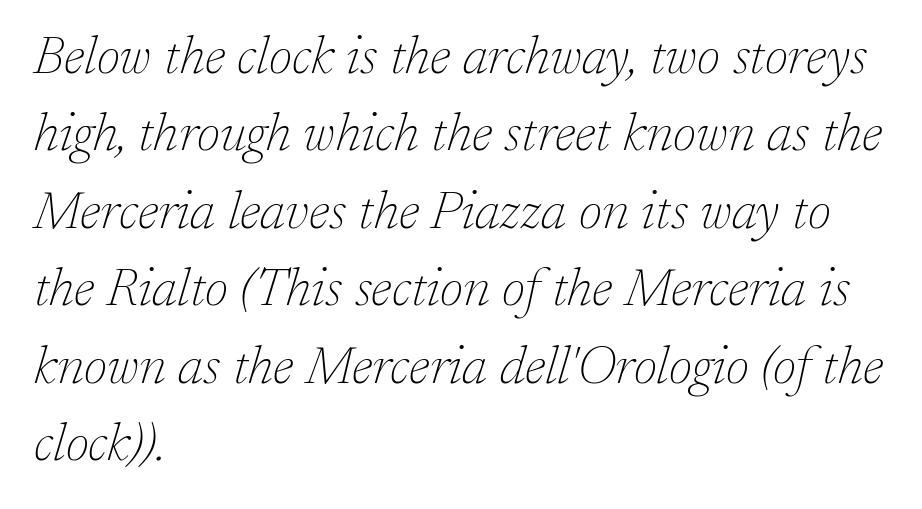
The image shows 53 px thin serif type, italic (leaning right); set left-aligned, normal line spacing (1.46x), normal letter spacing, not underlined; low stroke contrast and a medium x-height.
